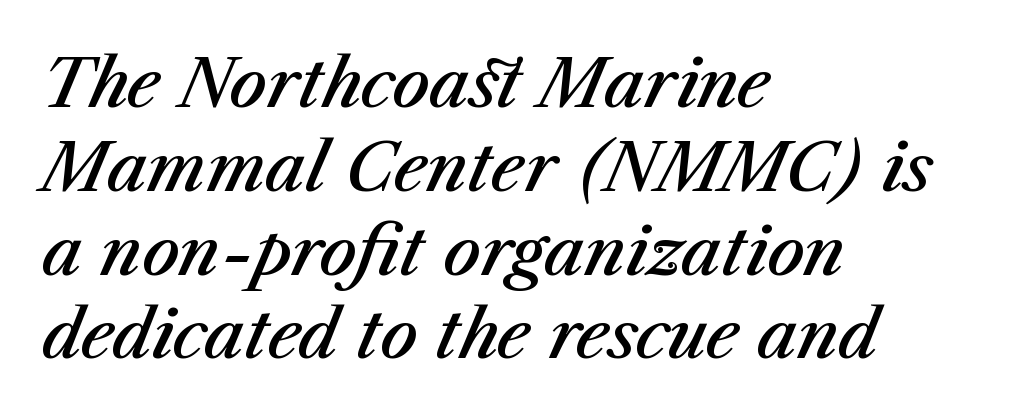
Q: Is the text bold? A: Semi-bold.
Q: Is the text italic (slanted)? A: Yes, it leans right by about 23 degrees.
Q: Is the text underlined? A: No.
Q: How is the paragraph aligned? A: Left-aligned.
Q: Is the spacing between letters normal or unusually wide? A: Normal.
Q: Is the spacing between lines tight, normal or loose? A: Normal.
Q: Width (condensed, normal, or wide)? A: Normal.
Q: Stroke contrast? A: Medium.
Q: x-height? A: Medium.
Q: Monospaced? A: No.
